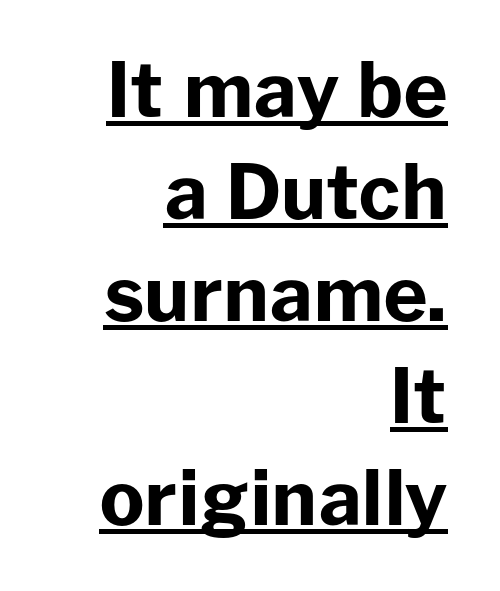
The passage shown is emphatically bold. The characters display no serif detailing; their extremities are plain. The paragraph shown leans on its right margin. Designer's note — italics off, roman on.
